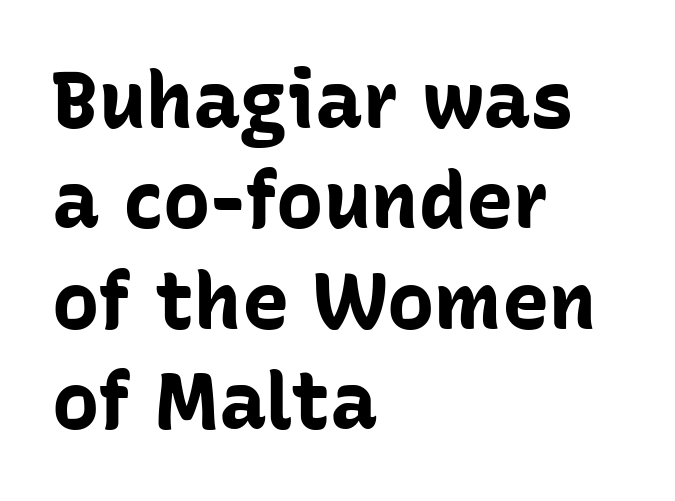
Each letter keeps its own natural width here, so spacing adapts to shape. Each letter's strokes conclude bluntly, with no projecting serifs. Here the glyphs are tracked normally, forming tight word shapes. Do the letters lean? They stand straight. The face used here has the dense, thick strokes of a bold. Which margin do the lines hug? The left one — the right edge is uneven.
